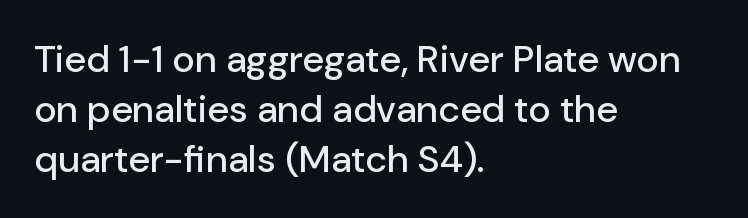
Q: Is the text italic (slanted)? A: No, it is upright.
Q: Is the typeface a serif or a sans-serif typeface? A: Sans-serif.
Q: Is the text underlined? A: No.
Q: How is the paragraph aligned? A: Left-aligned.
Q: Is the spacing between letters normal or unusually wide? A: Normal.
Q: Is the spacing between lines tight, normal or loose? A: Normal.
Q: Width (condensed, normal, or wide)? A: Normal.
Q: Stroke contrast? A: Low.
Q: x-height? A: Medium.
Q: Monospaced? A: No.
